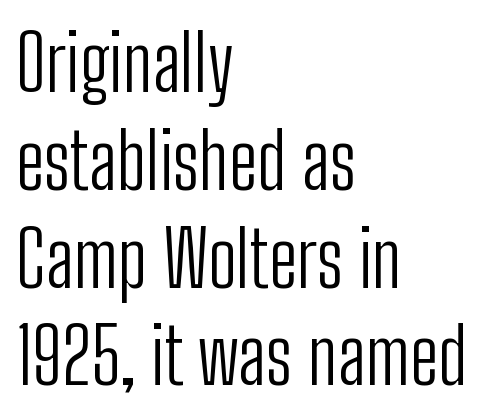
{"serif": "no", "italic": "no", "bold": "no", "weight": "light", "width": "condensed", "stroke_contrast": "low", "x_height": "medium", "monospaced": "no", "underline": "no", "align": "left", "line_spacing": "normal", "line_spacing_ratio": 1.27, "letter_spacing": "normal", "letter_spacing_em": 0.0, "glyph_px": 77}
